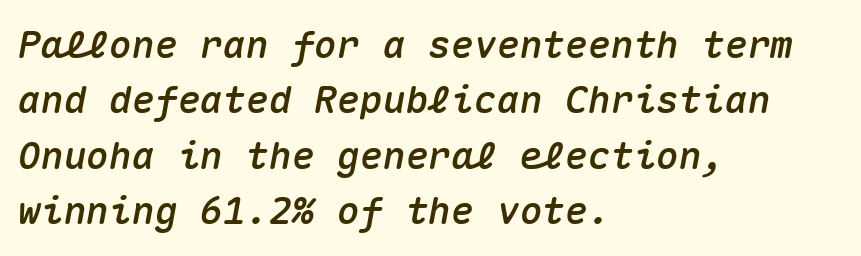
The image shows 38 px text type, italic (leaning right), monospaced; set left-aligned, normal line spacing (1.46x), normal letter spacing, not underlined; medium stroke contrast and a medium x-height.
